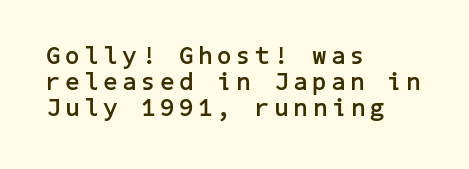
{"italic": "no", "bold": "yes", "underline": "no", "align": "left", "line_spacing": "tight", "line_spacing_ratio": 1.04, "glyph_px": 25}
